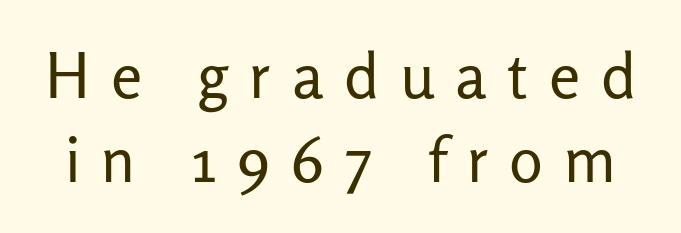
The image shows 63 px regular-weight sans-serif type, upright; set normal line spacing (1.33x), unusually wide letter spacing (+0.33 em), not underlined; low stroke contrast and a medium x-height.
